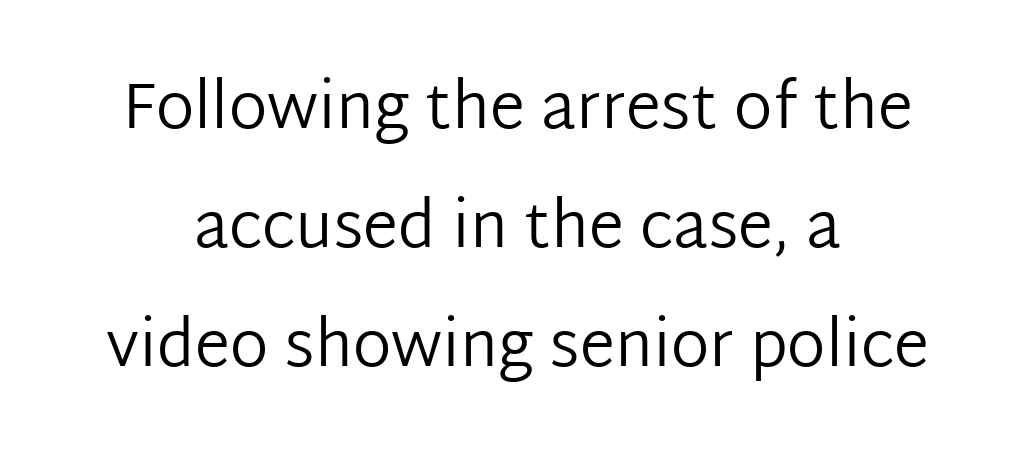
The image shows 64 px regular-weight sans-serif type, upright; set centered, line spacing 1.86x, normal letter spacing, not underlined; low stroke contrast and a medium x-height.
